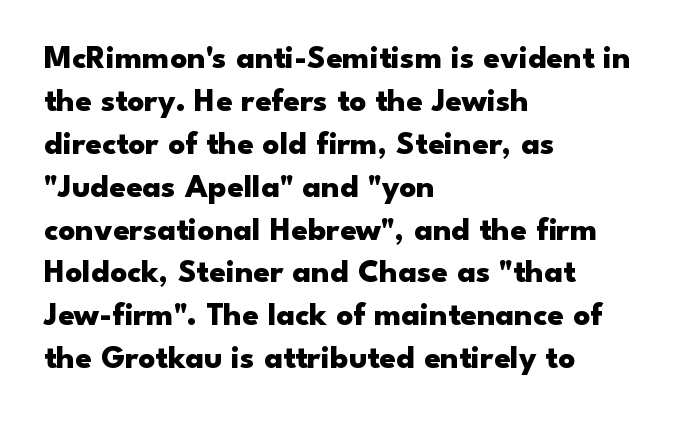
The image shows 33 px heavy, wide sans-serif type, upright; set left-aligned, normal line spacing (1.3x), normal letter spacing, not underlined; low stroke contrast and a small x-height.
